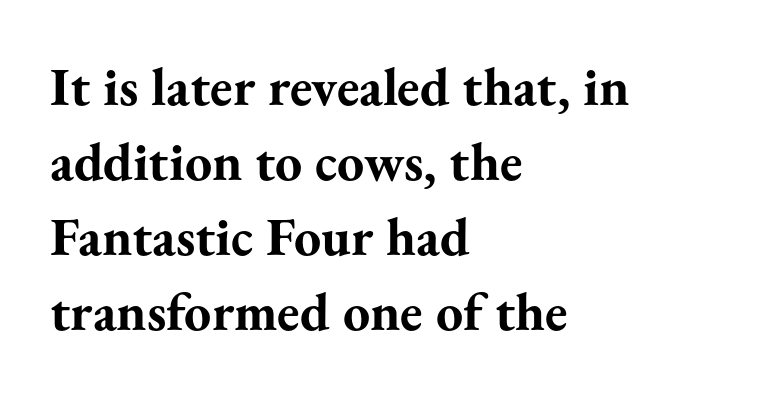
The image shows 54 px bold serif type, upright; set left-aligned, normal line spacing (1.39x), normal letter spacing, not underlined; medium stroke contrast and a small x-height.
